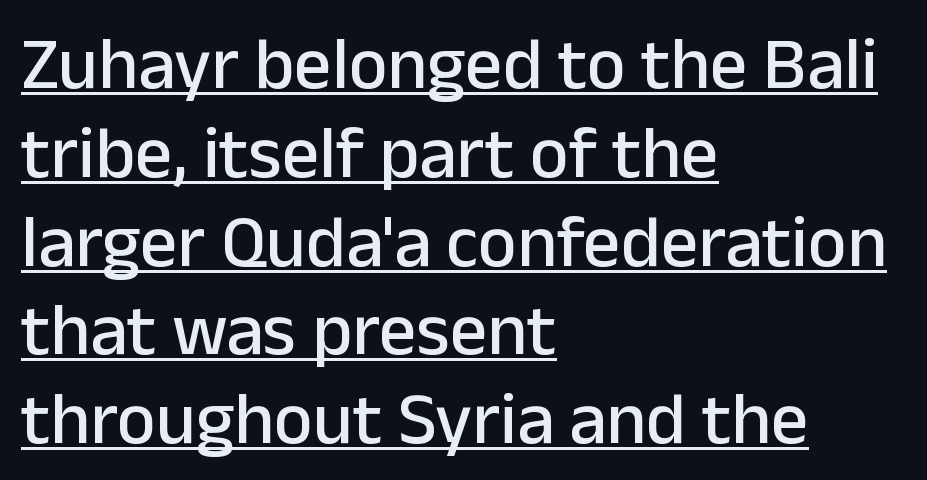
{"serif": "no", "italic": "no", "width": "normal", "stroke_contrast": "low", "x_height": "medium", "monospaced": "no", "underline": "yes", "align": "left", "line_spacing_ratio": 1.2, "letter_spacing": "normal", "letter_spacing_em": 0.0, "glyph_px": 74}
